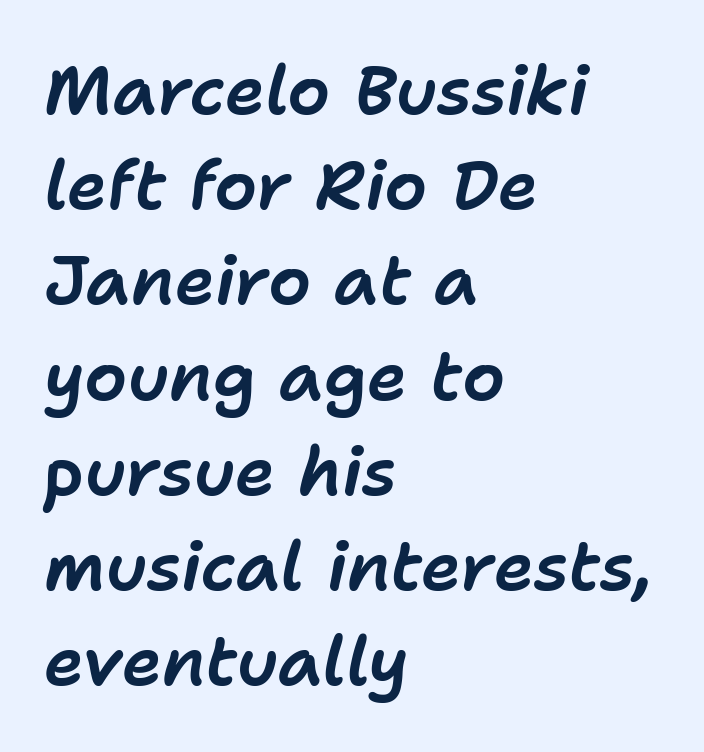
Compared with typical body copy, the letter spacing here is the same. The glyphs look as if they've been sheared to an angle. Underlining? Definitely not there. Leading: standard.
